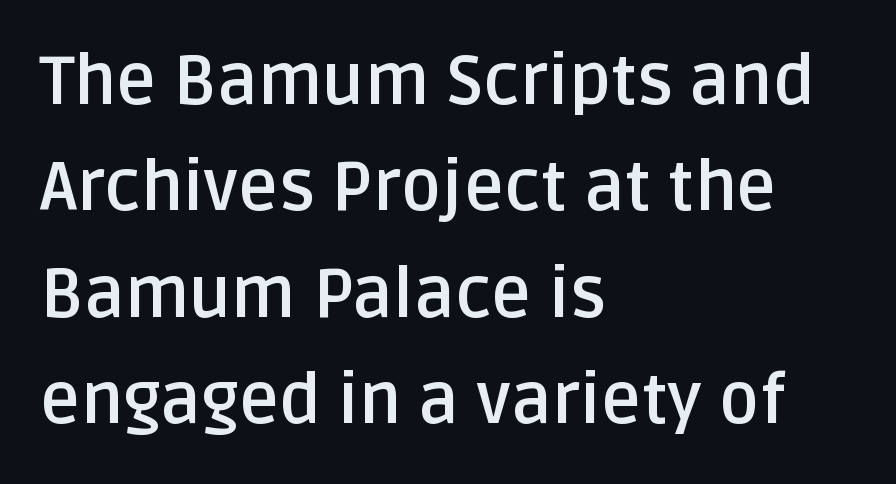
The image shows 69 px semibold sans-serif type, upright; set left-aligned, normal line spacing (1.54x), normal letter spacing, not underlined; low stroke contrast and a large x-height.
